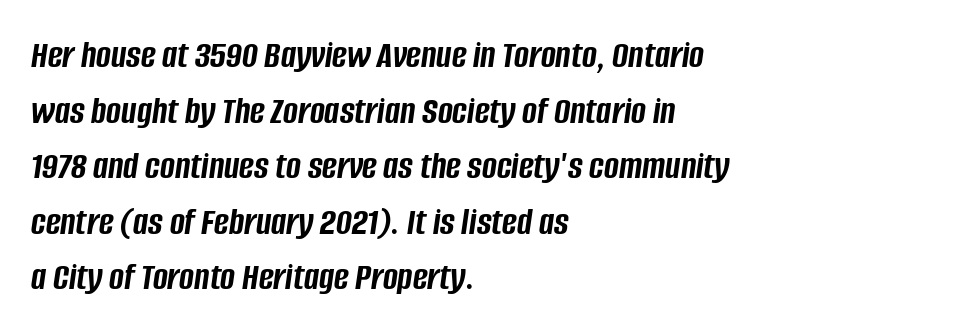
Q: Is the text bold? A: Yes.
Q: Is the text italic (slanted)? A: Yes, it leans right by about 8 degrees.
Q: Is the text underlined? A: No.
Q: How is the paragraph aligned? A: Left-aligned.
Q: Is the spacing between letters normal or unusually wide? A: Normal.
Q: Is the spacing between lines tight, normal or loose? A: Normal.
Q: Width (condensed, normal, or wide)? A: Condensed.
Q: Stroke contrast? A: Low.
Q: x-height? A: Large.
Q: Monospaced? A: No.
